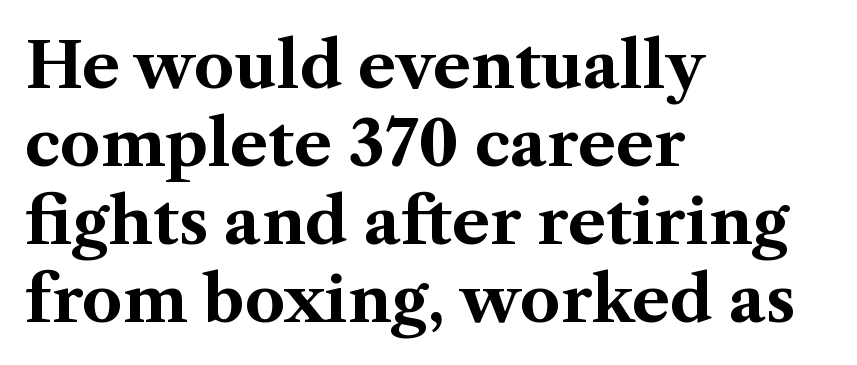
Check where the strokes stop: tiny serifs finish them off. This is roman type, the default non-slanted kind. Is this a fixed-width face? No — the glyphs have proportional, varying widths. In terms of weight, the rendering is a true, heavy bold. The space directly below the letters is spotless.
